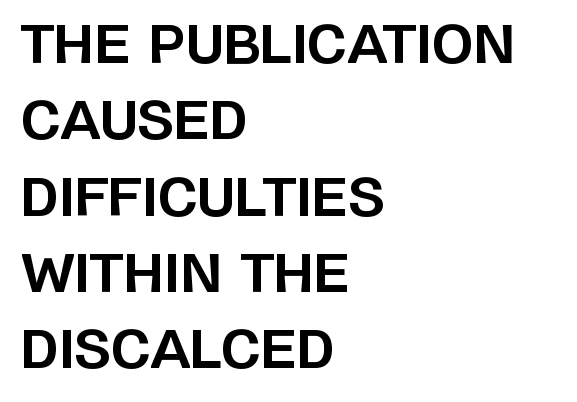
The image shows 53 px bold sans-serif type, upright; set left-aligned, normal line spacing (1.44x), normal letter spacing, not underlined; low stroke contrast and a large x-height.
